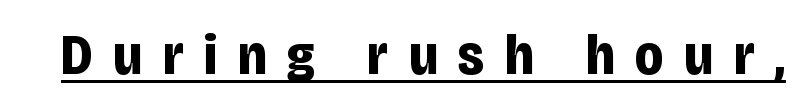
The rendering inserts visible extra space after every character. A roman cut, with each character standing at attention. The characters look thick and weighty, a clear bold. Classification — sans serif. Looks like someone drew a line under every word here. Looks like regular typesetting: each glyph gets only the width it needs.
